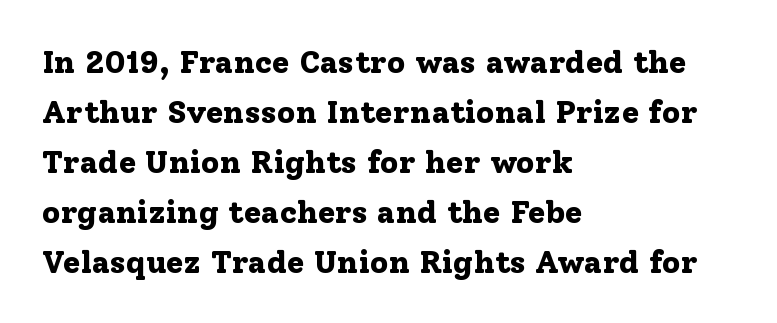
Is the block centered? No — it sits flush against the left margin. What kind of face is this? One with serifs. Designer's note — italics off, roman on. Students, observe: this is what conventionally led text looks like. A typesetter would call this zero additional tracking. Varying glyph widths throughout — classic text-font behaviour.
